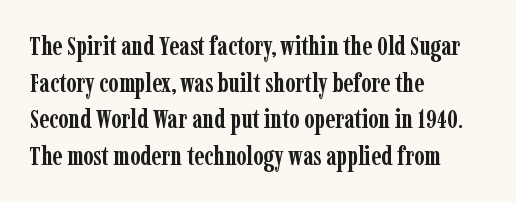
{"italic": "no", "bold": "yes", "underline": "no", "align": "left", "line_spacing": "normal", "line_spacing_ratio": 1.41, "letter_spacing": "normal", "letter_spacing_em": 0.0, "glyph_px": 26}
